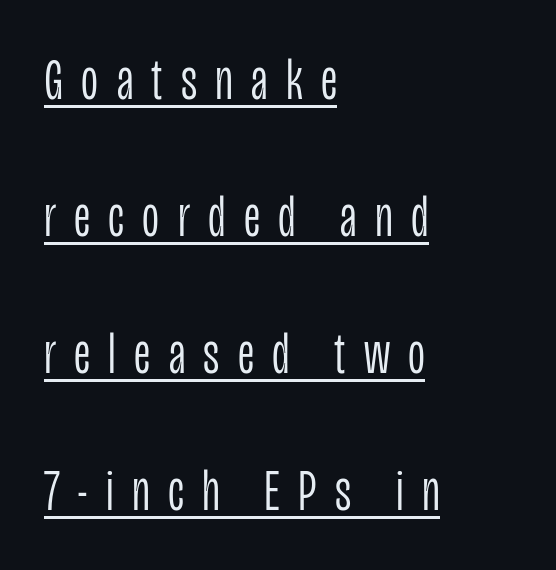
The image shows 59 px light, condensed sans-serif type, upright; set left-aligned, loose line spacing (2.32x), unusually wide letter spacing (+0.31 em), underlined; low stroke contrast and a large x-height.
